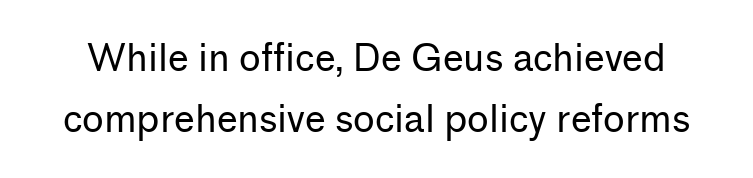
Q: Is the text bold? A: No.
Q: Is the text italic (slanted)? A: No, it is upright.
Q: Is the typeface a serif or a sans-serif typeface? A: Sans-serif.
Q: Is the text underlined? A: No.
Q: Is the spacing between letters normal or unusually wide? A: Normal.
Q: Is the spacing between lines tight, normal or loose? A: Normal.
Q: Width (condensed, normal, or wide)? A: Normal.
Q: Stroke contrast? A: Low.
Q: x-height? A: Medium.
Q: Monospaced? A: No.
